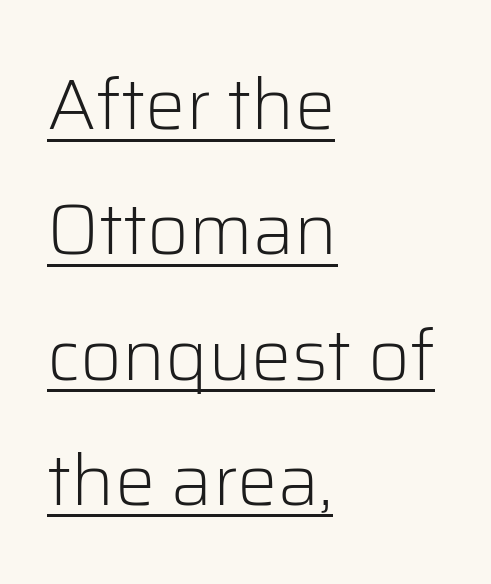
Q: Is the text bold? A: No.
Q: Is the text italic (slanted)? A: No, it is upright.
Q: Is the typeface a serif or a sans-serif typeface? A: Sans-serif.
Q: Is the text underlined? A: Yes.
Q: How is the paragraph aligned? A: Left-aligned.
Q: Is the spacing between letters normal or unusually wide? A: Normal.
Q: Width (condensed, normal, or wide)? A: Normal.
Q: Stroke contrast? A: Low.
Q: x-height? A: Medium.
Q: Monospaced? A: No.
